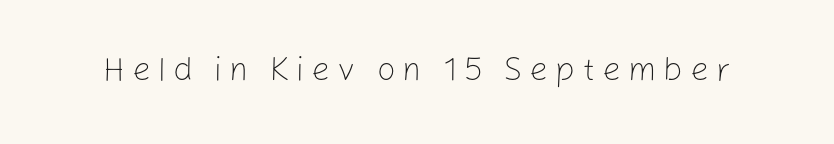
Q: Is the text bold? A: No.
Q: Is the text italic (slanted)? A: No, it is upright.
Q: Is the typeface a serif or a sans-serif typeface? A: Sans-serif.
Q: Is the text underlined? A: No.
Q: Is the spacing between letters normal or unusually wide? A: Unusually wide.
Q: Width (condensed, normal, or wide)? A: Normal.
Q: Stroke contrast? A: Low.
Q: x-height? A: Medium.
Q: Monospaced? A: No.
